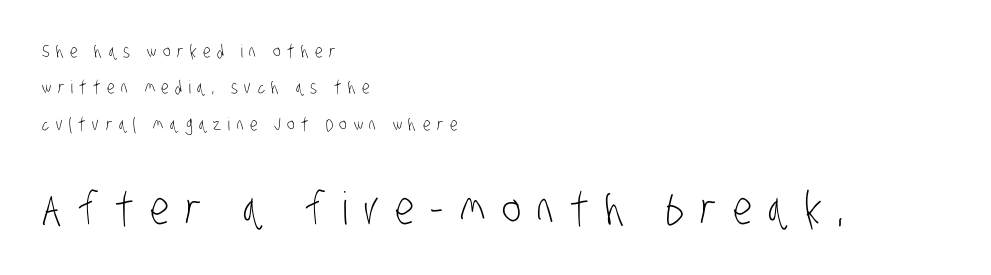
The image shows 45 px light, condensed sans-serif type; set left-aligned, loose line spacing (2.02x), unusually wide letter spacing (+0.36 em), not underlined; the second (bottom) block is 2.5x larger; low stroke contrast and a large x-height.
